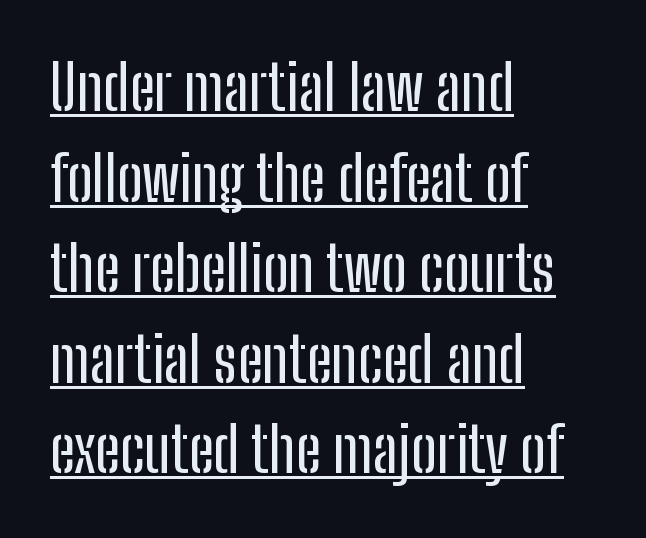
{"serif": "no", "italic": "no", "width": "condensed", "stroke_contrast": "low", "x_height": "medium", "monospaced": "no", "underline": "yes", "align": "left", "line_spacing": "normal", "line_spacing_ratio": 1.46, "letter_spacing": "normal", "letter_spacing_em": 0.0, "glyph_px": 62}
